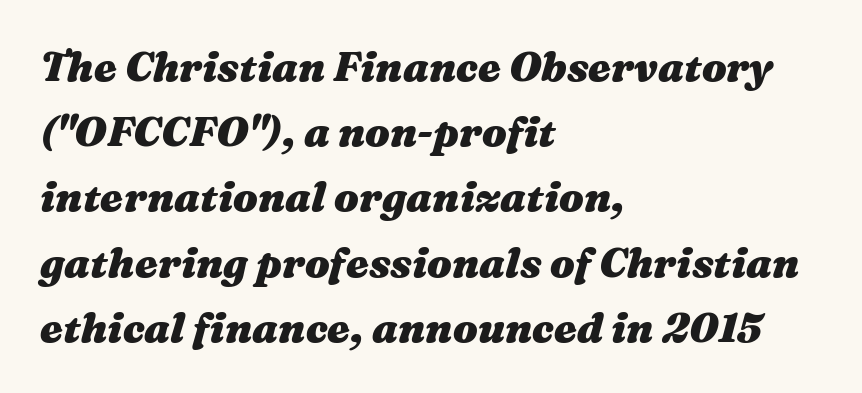
{"italic": "yes", "lean": "right", "slant_degrees": 16, "bold": "yes", "weight": "heavy", "width": "wide", "stroke_contrast": "medium", "x_height": "medium", "monospaced": "no", "underline": "no", "align": "left", "line_spacing": "normal", "line_spacing_ratio": 1.59, "letter_spacing": "normal", "letter_spacing_em": 0.0, "glyph_px": 41}
